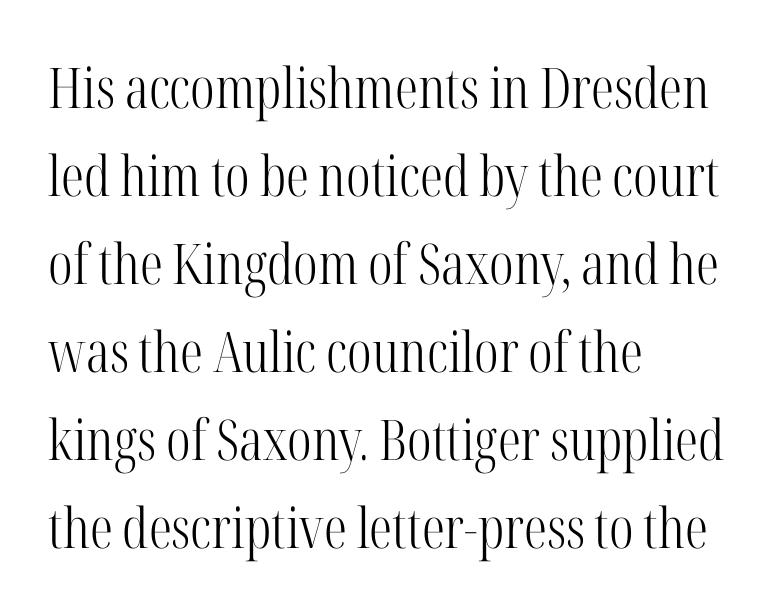
{"serif": "yes", "italic": "no", "bold": "no", "weight": "light", "width": "condensed", "stroke_contrast": "high", "x_height": "medium", "monospaced": "no", "underline": "no", "align": "left", "line_spacing": "normal", "line_spacing_ratio": 1.57, "letter_spacing": "normal", "letter_spacing_em": 0.0, "glyph_px": 56}
